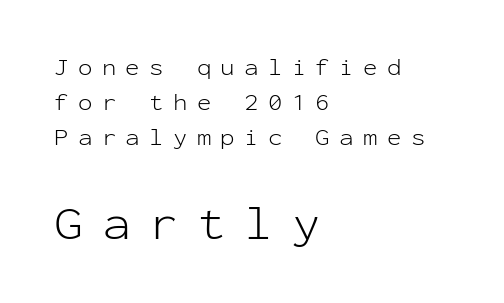
Q: Is the text bold? A: No.
Q: Is the text italic (slanted)? A: No, it is upright.
Q: Is the typeface a serif or a sans-serif typeface? A: Sans-serif.
Q: Is the text underlined? A: No.
Q: How is the paragraph aligned? A: Left-aligned.
Q: Is the spacing between letters normal or unusually wide? A: Unusually wide.
Q: Is the spacing between lines tight, normal or loose? A: Normal.
Q: Which block of text is set in a larger size, the first (top) or the second (bottom)? A: The second (bottom) one.
Q: Width (condensed, normal, or wide)? A: Normal.
Q: Stroke contrast? A: Low.
Q: x-height? A: Medium.
Q: Monospaced? A: Yes.
